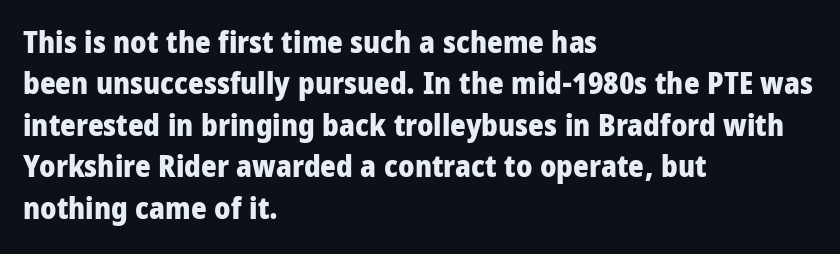
The image shows 30 px heavy, condensed sans-serif type, upright; set left-aligned, normal line spacing (1.38x), normal letter spacing, not underlined; low stroke contrast and a large x-height.
